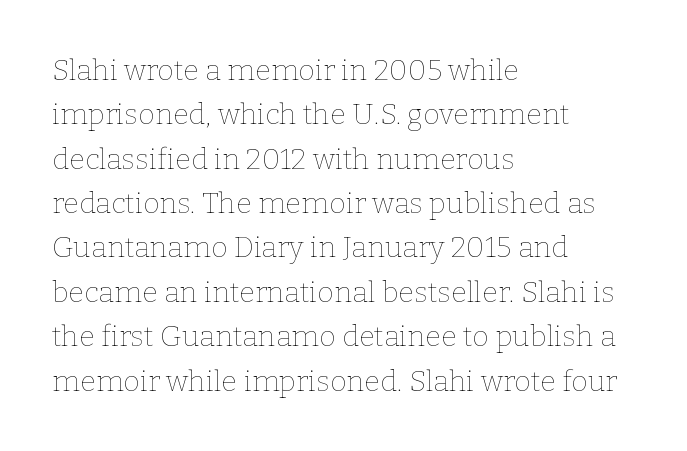
The image shows 29 px thin type, upright; set left-aligned, normal line spacing (1.53x), normal letter spacing, not underlined; low stroke contrast and a medium x-height.
